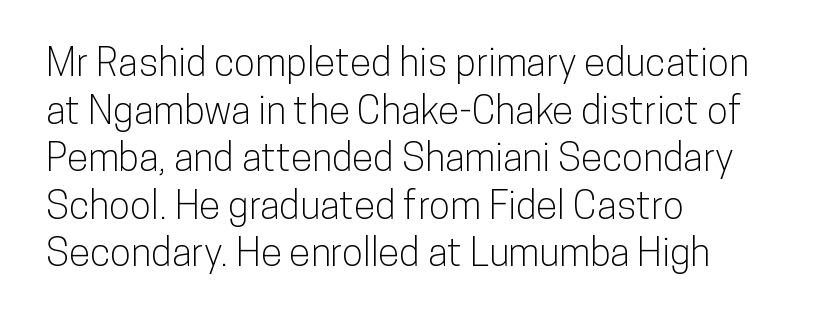
{"serif": "no", "italic": "no", "width": "condensed", "stroke_contrast": "low", "x_height": "medium", "monospaced": "no", "underline": "no", "align": "left", "line_spacing_ratio": 1.22, "letter_spacing": "normal", "letter_spacing_em": 0.0, "glyph_px": 39}
